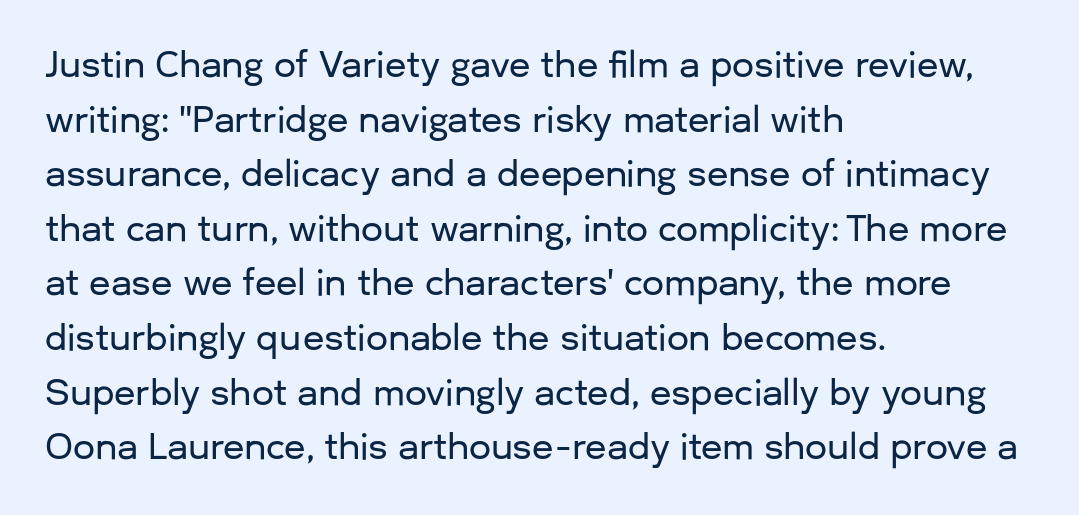
The typesetter chose a ragged-right arrangement here. Unmarked baselines from the first word to the last. Characters follow at the spacing the type designer built in. Characters remain perfectly vertical along every line. Looks like regular typesetting: each glyph gets only the width it needs.
